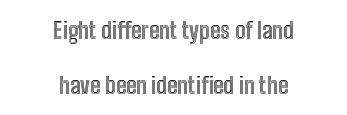
Each word holds together tightly as a unit, with standard inter-letter gaps. Check the space under the baseline: it is left empty. The lines in this sample share a center point and differ in where they start and stop. Regarding leading, the lines here are spaced well apart. A roman cut, with each character standing at attention.
